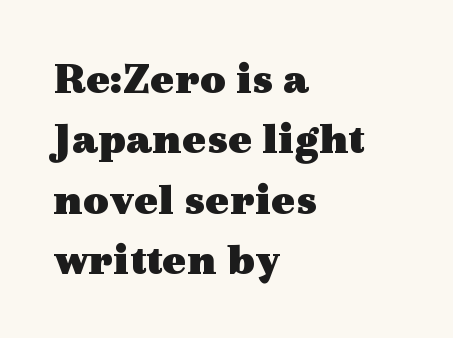
The image shows 45 px heavy, wide serif type, upright; set left-aligned, normal line spacing (1.34x), normal letter spacing, not underlined; a medium x-height.
